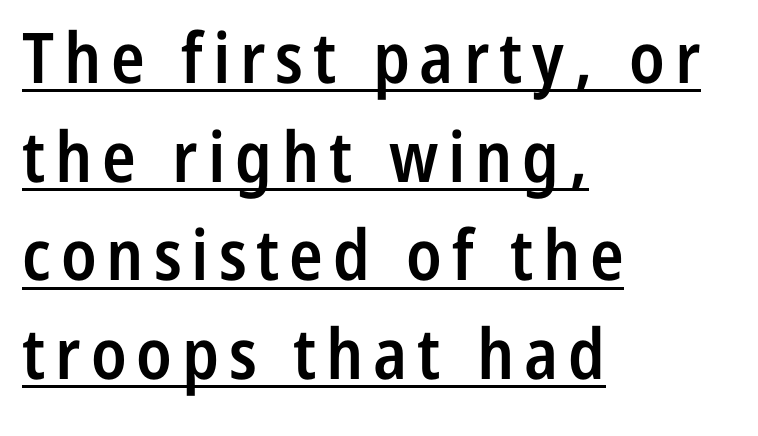
Q: Is the text bold? A: Semi-bold.
Q: Is the text italic (slanted)? A: No, it is upright.
Q: Is the typeface a serif or a sans-serif typeface? A: Sans-serif.
Q: Is the text underlined? A: Yes.
Q: How is the paragraph aligned? A: Left-aligned.
Q: Is the spacing between lines tight, normal or loose? A: Normal.
Q: Width (condensed, normal, or wide)? A: Condensed.
Q: Stroke contrast? A: Low.
Q: x-height? A: Medium.
Q: Monospaced? A: No.
